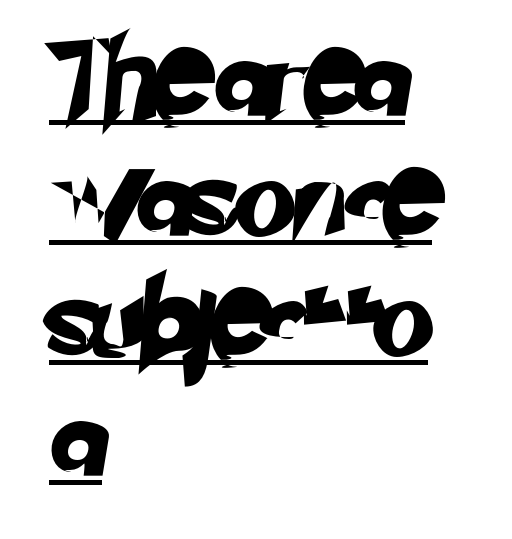
{"serif": "no", "width": "normal", "stroke_contrast": "low", "x_height": "small", "monospaced": "no", "underline": "yes", "align": "left", "line_spacing": "normal", "line_spacing_ratio": 1.5, "letter_spacing": "normal", "letter_spacing_em": 0.0, "glyph_px": 80}
